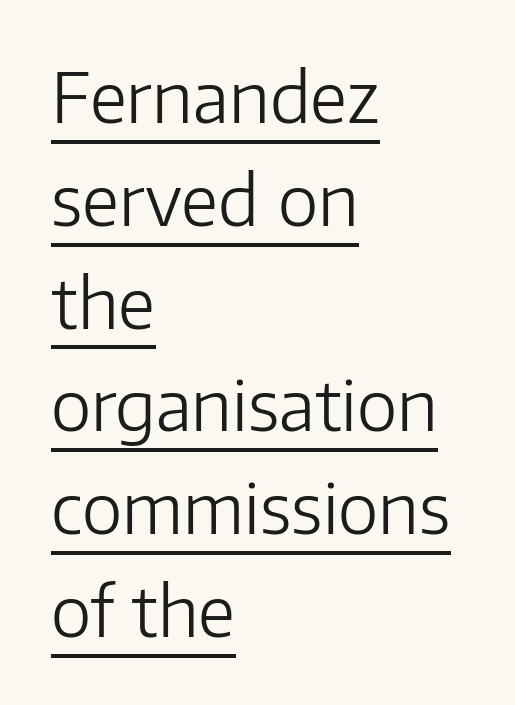
Q: Is the text bold? A: No.
Q: Is the text italic (slanted)? A: No, it is upright.
Q: Is the typeface a serif or a sans-serif typeface? A: Sans-serif.
Q: Is the text underlined? A: Yes.
Q: How is the paragraph aligned? A: Left-aligned.
Q: Is the spacing between letters normal or unusually wide? A: Normal.
Q: Is the spacing between lines tight, normal or loose? A: Normal.
Q: Width (condensed, normal, or wide)? A: Normal.
Q: Stroke contrast? A: Low.
Q: x-height? A: Medium.
Q: Monospaced? A: No.
